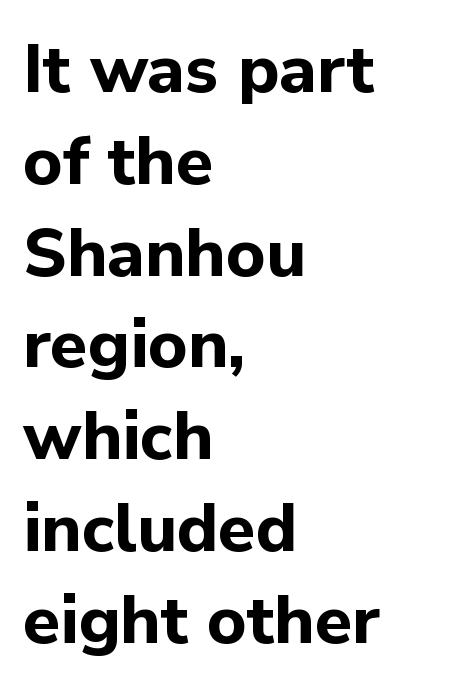
{"serif": "no", "italic": "no", "bold": "yes", "weight": "bold", "width": "normal", "stroke_contrast": "low", "x_height": "medium", "monospaced": "no", "underline": "no", "align": "left", "line_spacing": "normal", "line_spacing_ratio": 1.35, "letter_spacing": "normal", "letter_spacing_em": 0.0, "glyph_px": 68}
